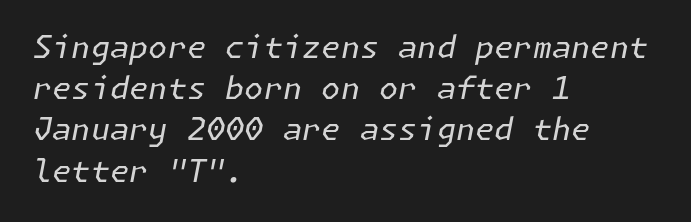
{"italic": "yes", "lean": "right", "slant_degrees": 11, "bold": "no", "weight": "regular", "width": "normal", "stroke_contrast": "low", "x_height": "medium", "underline": "no", "align": "left", "line_spacing": "normal", "line_spacing_ratio": 1.33, "letter_spacing": "normal", "letter_spacing_em": 0.0, "glyph_px": 31}
